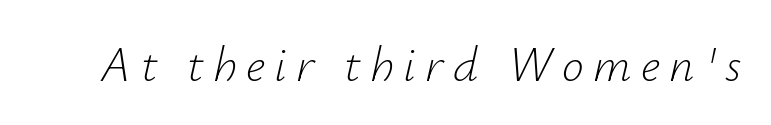
Q: Is the text bold? A: No.
Q: Is the text italic (slanted)? A: Yes, it leans right by about 12 degrees.
Q: Is the text underlined? A: No.
Q: Width (condensed, normal, or wide)? A: Normal.
Q: Stroke contrast? A: Low.
Q: x-height? A: Small.
Q: Monospaced? A: No.
